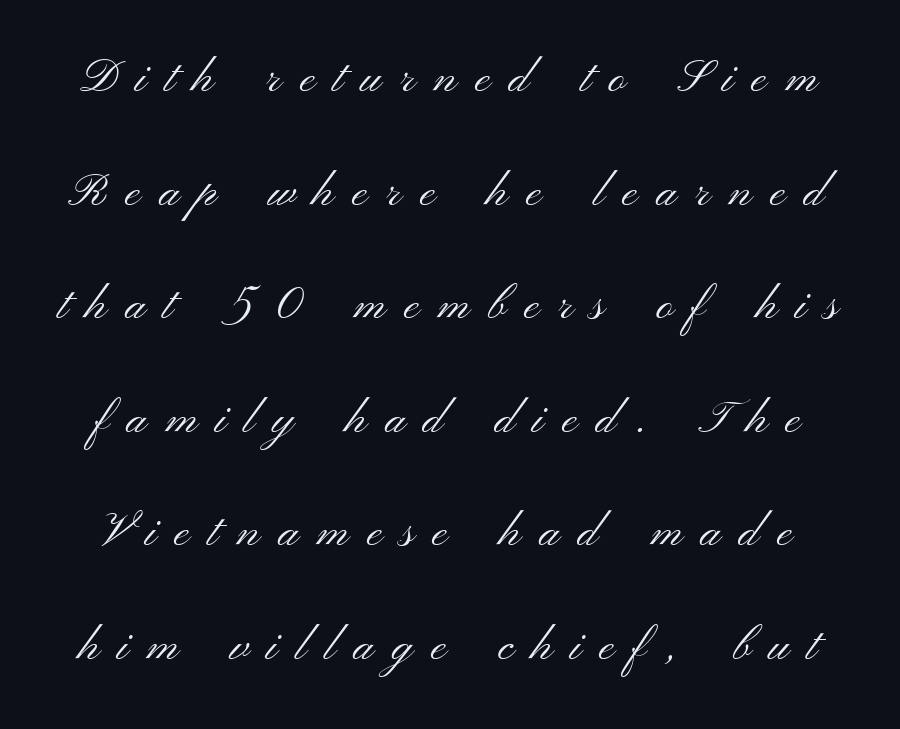
Weight: regular or lighter. Leading: increased. The face used here is proportionally spaced, like ordinary book or web type. Unlike a traditional serif, this face leaves its strokes unadorned. The horizontal fit of the characters is loose and conspicuously gappy.
